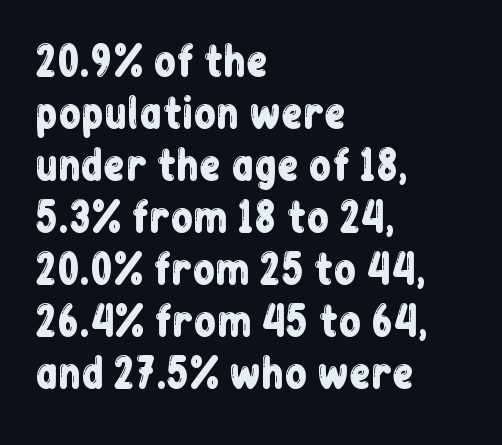
Unlike italic type, these characters show no tilt at all. The rendering anchors every line to the left-hand side. Does extra space separate the letters? No, they use regular spacing. Character widths vary here, with narrow letters taking less room than wide ones.
